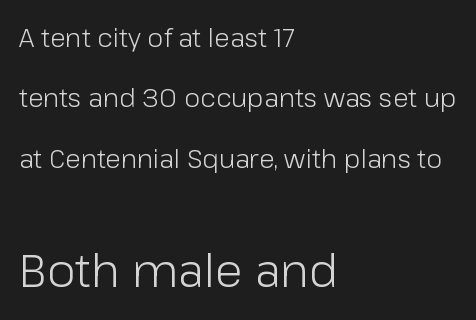
The image shows 46 px light sans-serif type, upright; set left-aligned, loose line spacing (2.32x), normal letter spacing, not underlined; the second (bottom) block is 1.77x larger; low stroke contrast and a medium x-height.
